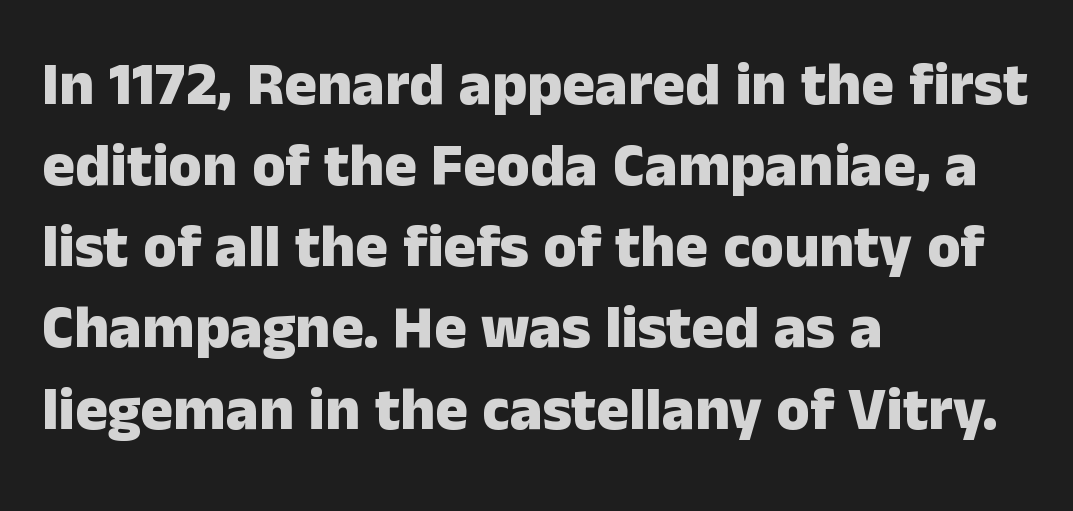
Q: Is the text bold? A: Yes.
Q: Is the text italic (slanted)? A: No, it is upright.
Q: Is the typeface a serif or a sans-serif typeface? A: Sans-serif.
Q: Is the text underlined? A: No.
Q: How is the paragraph aligned? A: Left-aligned.
Q: Is the spacing between letters normal or unusually wide? A: Normal.
Q: Is the spacing between lines tight, normal or loose? A: Normal.
Q: Width (condensed, normal, or wide)? A: Normal.
Q: Stroke contrast? A: Low.
Q: x-height? A: Medium.
Q: Monospaced? A: No.
